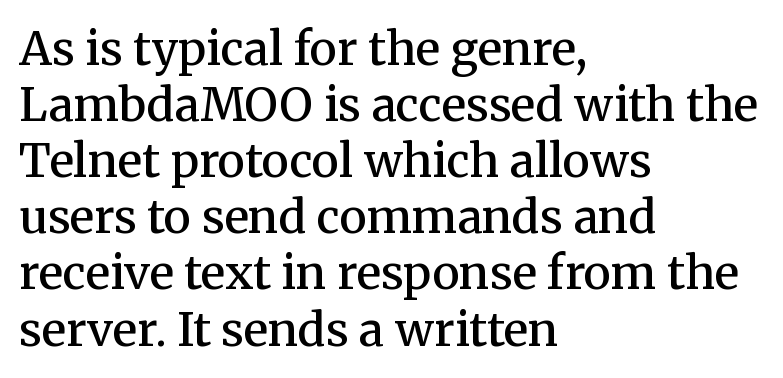
{"serif": "yes", "italic": "no", "bold": "semi", "weight": "semibold", "width": "normal", "stroke_contrast": "medium", "x_height": "medium", "monospaced": "no", "underline": "no", "align": "left", "line_spacing_ratio": 1.22, "letter_spacing": "normal", "letter_spacing_em": 0.0, "glyph_px": 46}
